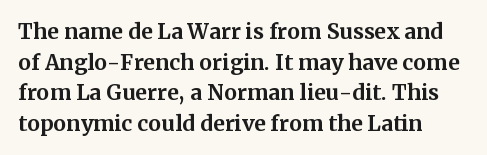
The image shows 21 px bold type, upright; set left-aligned, normal line spacing (1.46x), normal letter spacing, not underlined.
